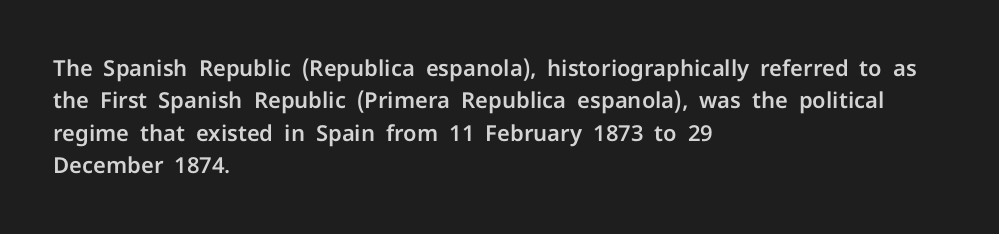
The image shows 22 px text type, upright; set left-aligned, normal line spacing (1.47x), normal letter spacing, not underlined.
